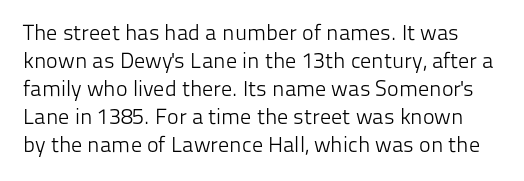
Q: Is the text bold? A: No.
Q: Is the text italic (slanted)? A: No, it is upright.
Q: Is the text underlined? A: No.
Q: Is the spacing between letters normal or unusually wide? A: Normal.
Q: Is the spacing between lines tight, normal or loose? A: Normal.
